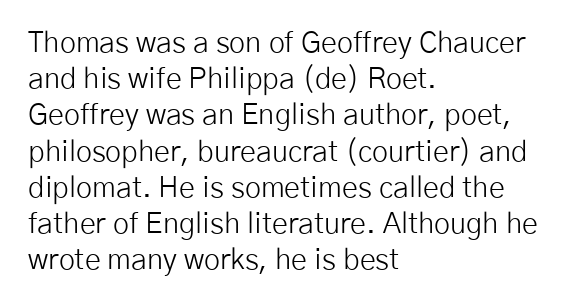
The space beneath each line is pristine and unruled. Between one letter and the next there's only the usual sliver of space. Casual observation: everything's shoved over to the left. Each new line begins a customary step beneath the previous one.
